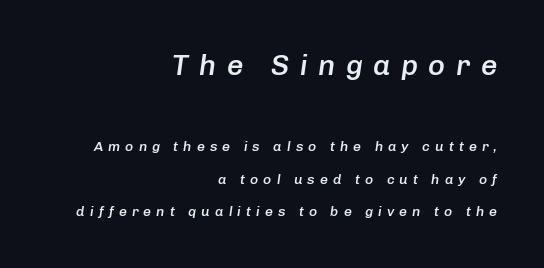
{"italic": "yes", "lean": "right", "slant_degrees": 8, "bold": "semi", "weight": "semibold", "width": "normal", "stroke_contrast": "low", "x_height": "medium", "monospaced": "no", "underline": "no", "align": "right", "line_spacing": "loose", "line_spacing_ratio": 2.32, "letter_spacing": "wide", "letter_spacing_em": 0.36, "larger_block": "first", "size_ratio": 2.07, "glyph_px": 29}
